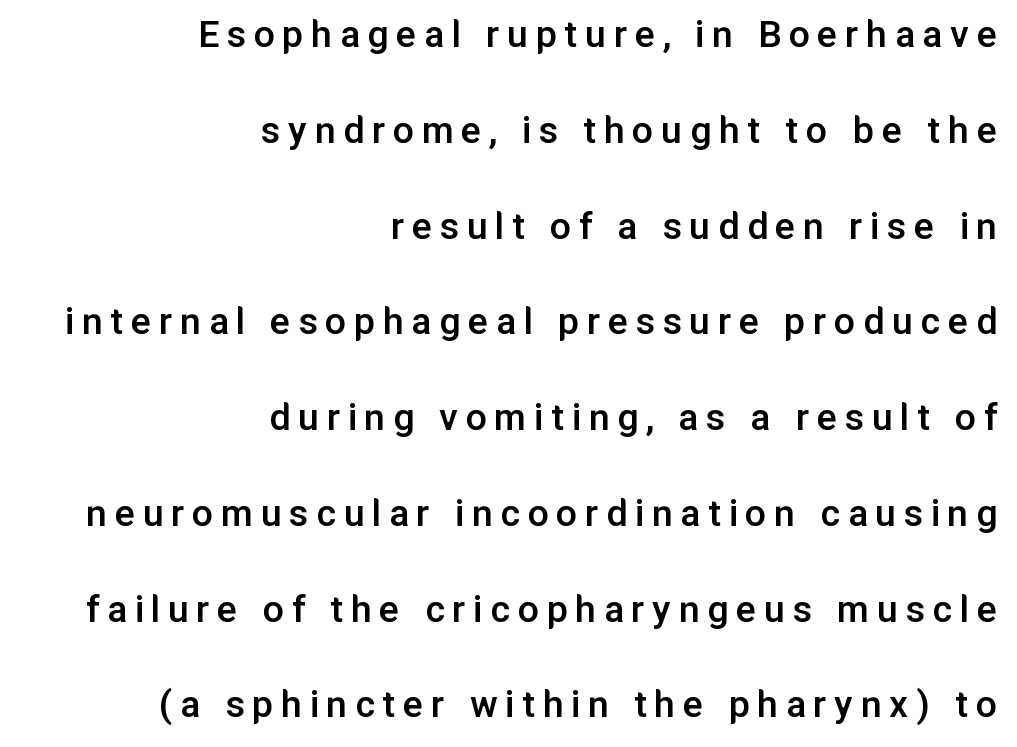
The image shows 42 px semibold sans-serif type, upright; set right-aligned, loose line spacing (2.28x), not underlined; low stroke contrast and a medium x-height.
